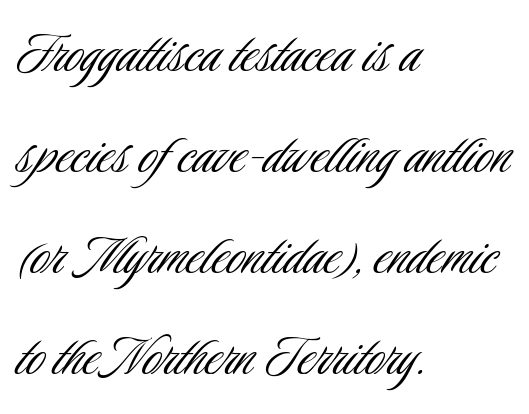
Q: Is the text bold? A: No.
Q: Is the text italic (slanted)? A: Yes.
Q: Is the typeface a serif or a sans-serif typeface? A: Sans-serif.
Q: Is the text underlined? A: No.
Q: How is the paragraph aligned? A: Left-aligned.
Q: Is the spacing between letters normal or unusually wide? A: Normal.
Q: Is the spacing between lines tight, normal or loose? A: Normal.
Q: Width (condensed, normal, or wide)? A: Condensed.
Q: Stroke contrast? A: Low.
Q: x-height? A: Small.
Q: Monospaced? A: No.
